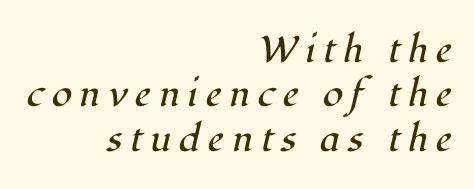
The image shows 37 px regular-weight serif type, italic (leaning right); set right-aligned, line spacing 1.2x, unusually wide letter spacing (+0.21 em), not underlined; high stroke contrast and a medium x-height.
